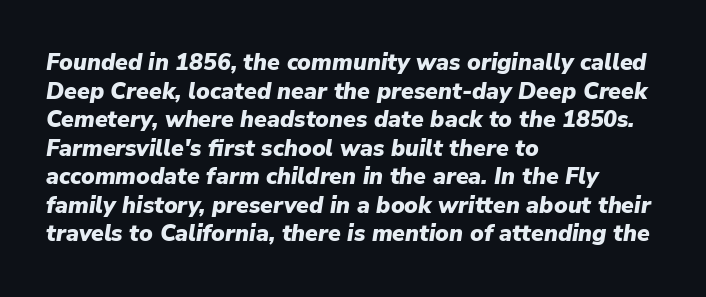
Q: Is the text bold? A: Yes.
Q: Is the text italic (slanted)? A: Yes, it leans right by about 9 degrees.
Q: Is the text underlined? A: No.
Q: How is the paragraph aligned? A: Left-aligned.
Q: Is the spacing between letters normal or unusually wide? A: Normal.
